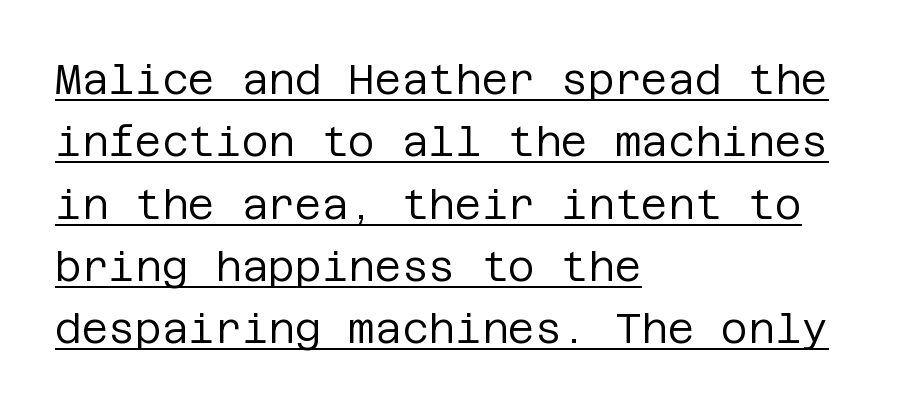
The axis of the letterforms is exactly vertical. Each stroke keeps to a modest, everyday thickness or less. This is sans-serif lettering, the kind often seen on screens and signage. A typesetter would call this zero additional tracking. Leftover space on each line is placed entirely after the last word. Vertical spacing — default.
